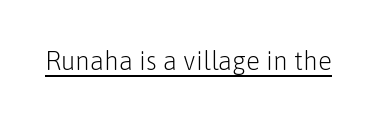
Q: Is the text bold? A: No.
Q: Is the text italic (slanted)? A: No, it is upright.
Q: Is the text underlined? A: Yes.
Q: Is the spacing between letters normal or unusually wide? A: Normal.
